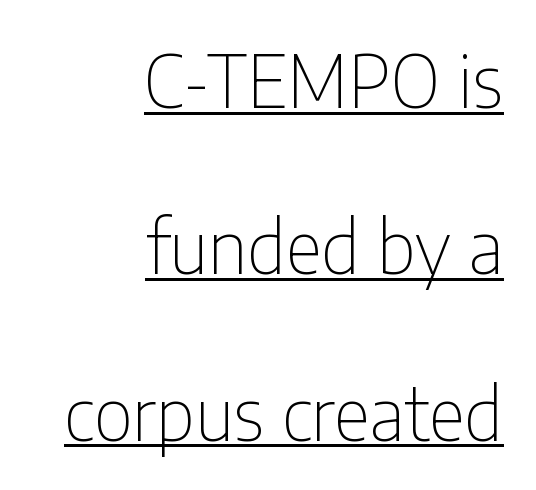
Q: Is the text bold? A: No.
Q: Is the text italic (slanted)? A: No, it is upright.
Q: Is the typeface a serif or a sans-serif typeface? A: Sans-serif.
Q: Is the text underlined? A: Yes.
Q: How is the paragraph aligned? A: Right-aligned.
Q: Is the spacing between letters normal or unusually wide? A: Normal.
Q: Is the spacing between lines tight, normal or loose? A: Loose.
Q: Width (condensed, normal, or wide)? A: Condensed.
Q: Stroke contrast? A: Low.
Q: x-height? A: Medium.
Q: Monospaced? A: No.
